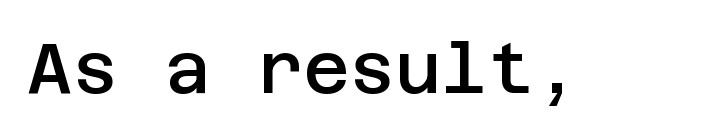
Q: Is the text bold? A: Semi-bold.
Q: Is the text italic (slanted)? A: No, it is upright.
Q: Is the typeface a serif or a sans-serif typeface? A: Sans-serif.
Q: Is the text underlined? A: No.
Q: Is the spacing between letters normal or unusually wide? A: Normal.
Q: Width (condensed, normal, or wide)? A: Normal.
Q: Stroke contrast? A: Low.
Q: x-height? A: Large.
